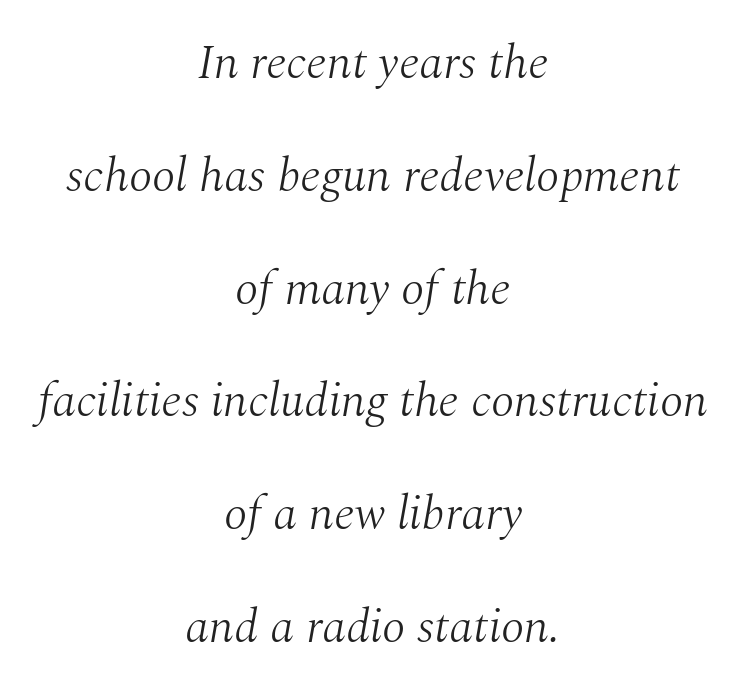
Classification — serif. Decoration check: the copy has no underline. Counters stay open thanks to moderate or lighter strokes. The passage shown leans; its letterforms are oblique.
